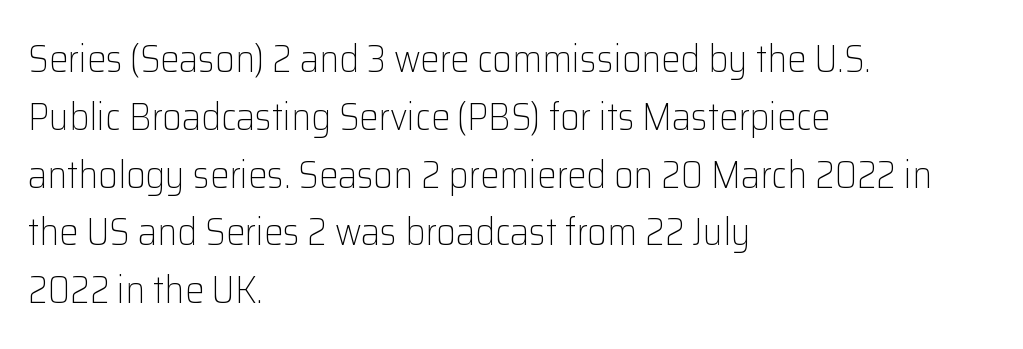
Here the designer chose a conventional face with non-uniform glyph widths. The strokes are not fattened; the text isn't bold. Regular leading. Short and long lines alike share a common starting point at left.
